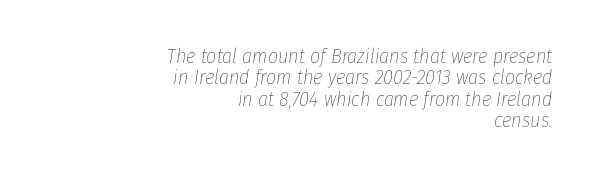
{"italic": "yes", "lean": "right", "slant_degrees": 8, "bold": "no", "underline": "no", "align": "right", "line_spacing": "tight", "line_spacing_ratio": 1.07, "letter_spacing": "normal", "letter_spacing_em": 0.0, "glyph_px": 20}
